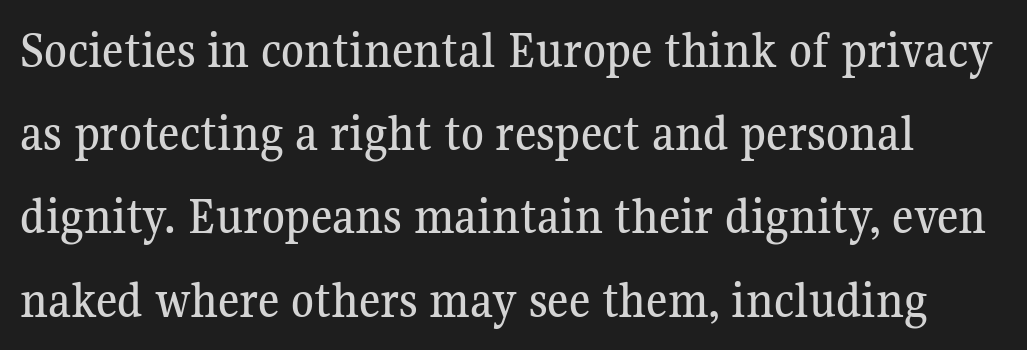
The image shows 52 px serif type, upright; set normal line spacing (1.6x), normal letter spacing, not underlined; medium stroke contrast and a medium x-height.
